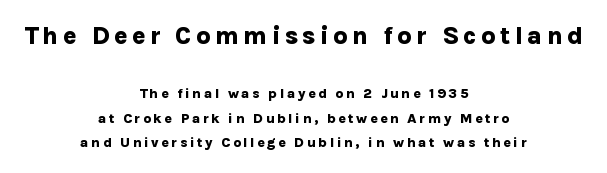
The image shows 25 px bold type, upright; set centered, line spacing 1.76x, not underlined; the first (top) block is 1.79x larger.
